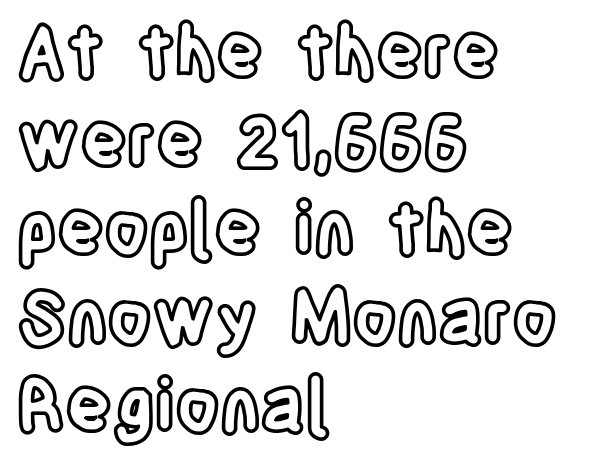
{"italic": "no", "width": "condensed", "x_height": "large", "monospaced": "no", "underline": "no", "align": "left", "line_spacing_ratio": 1.23, "letter_spacing": "normal", "letter_spacing_em": 0.0, "glyph_px": 72}
